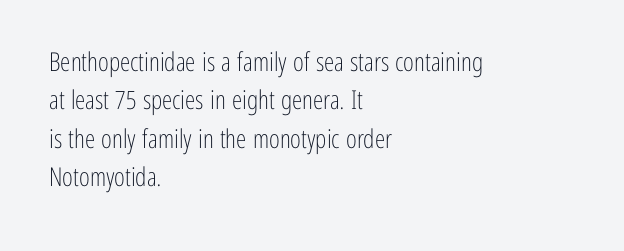
The image shows 26 px text type, upright; set left-aligned, normal line spacing (1.48x), normal letter spacing, not underlined.
